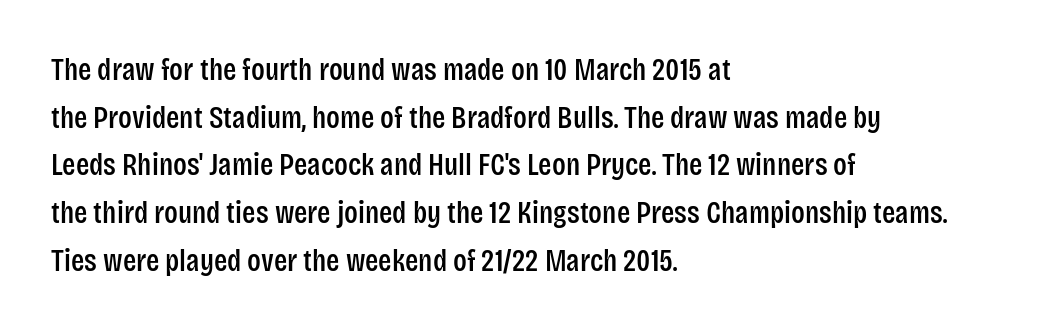
Q: Is the text italic (slanted)? A: No, it is upright.
Q: Is the typeface a serif or a sans-serif typeface? A: Sans-serif.
Q: Is the text underlined? A: No.
Q: How is the paragraph aligned? A: Left-aligned.
Q: Is the spacing between letters normal or unusually wide? A: Normal.
Q: Is the spacing between lines tight, normal or loose? A: Normal.
Q: Width (condensed, normal, or wide)? A: Condensed.
Q: Stroke contrast? A: Low.
Q: x-height? A: Large.
Q: Monospaced? A: No.
